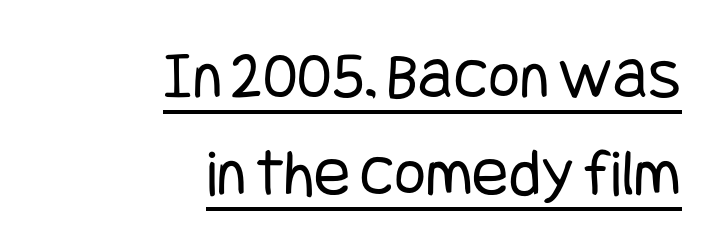
{"serif": "no", "italic": "no", "bold": "no", "weight": "regular", "width": "condensed", "stroke_contrast": "low", "x_height": "large", "underline": "yes", "align": "right", "line_spacing": "normal", "line_spacing_ratio": 1.43, "letter_spacing": "normal", "letter_spacing_em": 0.0, "glyph_px": 68}
